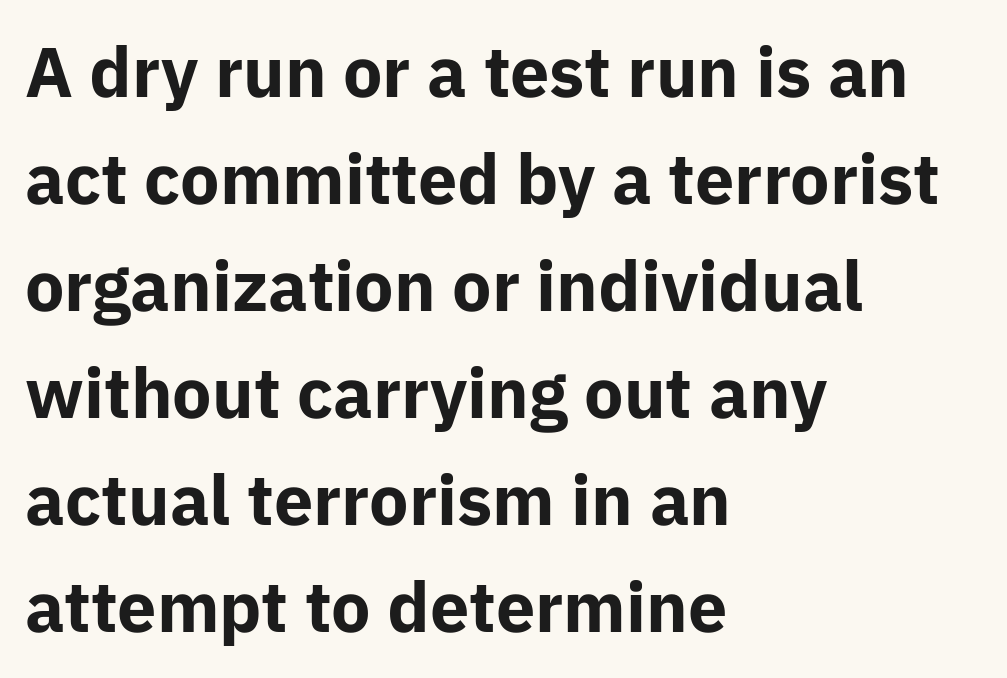
Q: Is the text bold? A: Yes.
Q: Is the text italic (slanted)? A: No, it is upright.
Q: Is the typeface a serif or a sans-serif typeface? A: Sans-serif.
Q: Is the text underlined? A: No.
Q: How is the paragraph aligned? A: Left-aligned.
Q: Is the spacing between letters normal or unusually wide? A: Normal.
Q: Is the spacing between lines tight, normal or loose? A: Normal.
Q: Width (condensed, normal, or wide)? A: Normal.
Q: Stroke contrast? A: Low.
Q: x-height? A: Medium.
Q: Monospaced? A: No.
